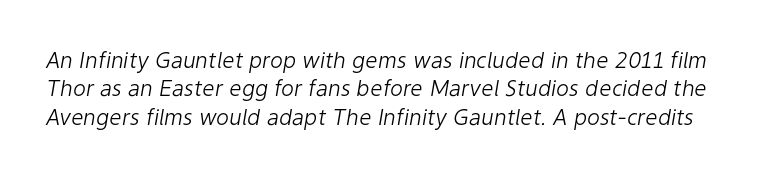
Q: Is the text bold? A: No.
Q: Is the text italic (slanted)? A: Yes, it leans right by about 9 degrees.
Q: Is the text underlined? A: No.
Q: Is the spacing between letters normal or unusually wide? A: Normal.
Q: Is the spacing between lines tight, normal or loose? A: Normal.
